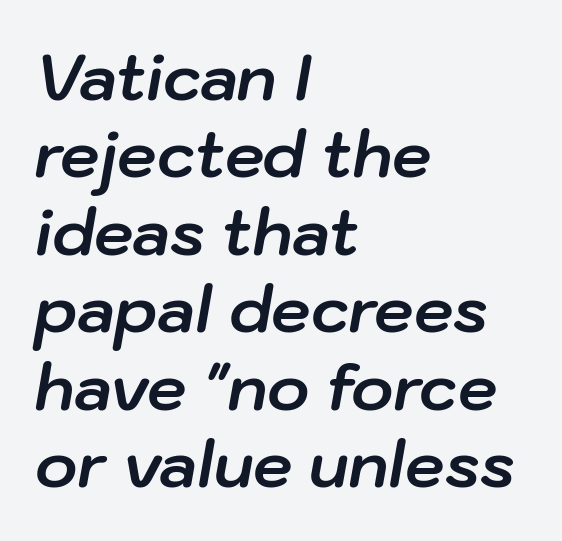
{"italic": "yes", "lean": "right", "slant_degrees": 10, "bold": "yes", "weight": "bold", "width": "normal", "stroke_contrast": "low", "x_height": "medium", "monospaced": "no", "underline": "no", "align": "left", "line_spacing_ratio": 1.23, "letter_spacing": "normal", "letter_spacing_em": 0.0, "glyph_px": 63}
